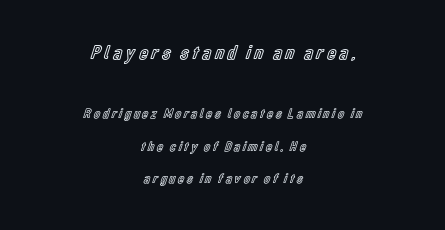
The rendering positions every line midway between the sides. Here the first block reads like a headline and the second like body copy. Honestly, there is no underline to notice here at all. Leading is clearly above the norm, producing a sparse column.
